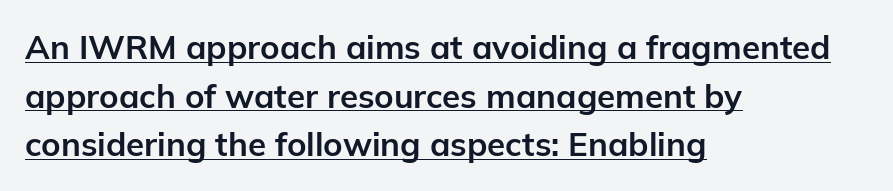
Q: Is the text bold? A: Yes.
Q: Is the text italic (slanted)? A: No, it is upright.
Q: Is the typeface a serif or a sans-serif typeface? A: Sans-serif.
Q: Is the text underlined? A: Yes.
Q: How is the paragraph aligned? A: Left-aligned.
Q: Is the spacing between letters normal or unusually wide? A: Normal.
Q: Is the spacing between lines tight, normal or loose? A: Normal.
Q: Width (condensed, normal, or wide)? A: Normal.
Q: Stroke contrast? A: Low.
Q: x-height? A: Medium.
Q: Monospaced? A: No.
